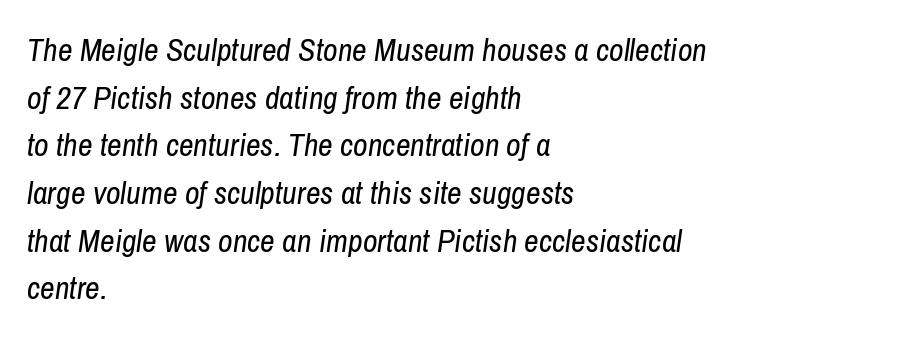
A bare baseline throughout the passage. In terms of posture, this sample is oblique. The leading is moderate, giving the passage an even texture. Caption: multi-line text, flush left, ragged right. Think of a printed novel: that variable character pitch is what you see here.
